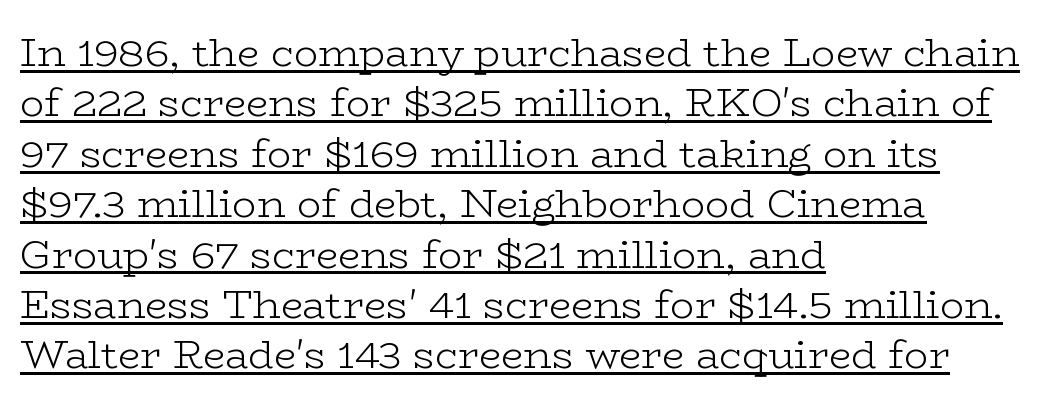
Q: Is the text bold? A: No.
Q: Is the text italic (slanted)? A: No, it is upright.
Q: Is the typeface a serif or a sans-serif typeface? A: Serif.
Q: Is the text underlined? A: Yes.
Q: How is the paragraph aligned? A: Left-aligned.
Q: Is the spacing between letters normal or unusually wide? A: Normal.
Q: Is the spacing between lines tight, normal or loose? A: Normal.
Q: Width (condensed, normal, or wide)? A: Wide.
Q: Stroke contrast? A: Low.
Q: x-height? A: Medium.
Q: Monospaced? A: No.
